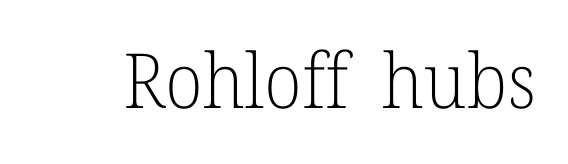
{"serif": "yes", "italic": "no", "bold": "no", "weight": "light", "width": "normal", "stroke_contrast": "low", "x_height": "medium", "monospaced": "no", "underline": "no", "letter_spacing": "normal", "letter_spacing_em": 0.0, "glyph_px": 76}
